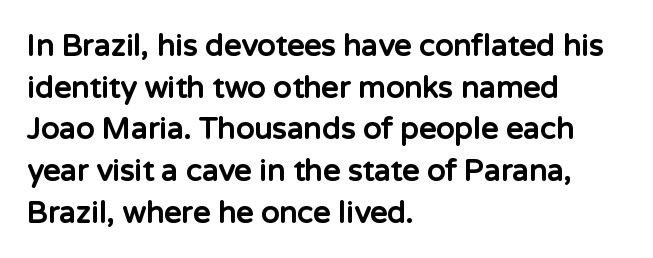
{"serif": "no", "italic": "no", "bold": "yes", "weight": "bold", "width": "normal", "stroke_contrast": "low", "x_height": "medium", "monospaced": "no", "underline": "no", "align": "left", "line_spacing": "normal", "line_spacing_ratio": 1.39, "letter_spacing": "normal", "letter_spacing_em": 0.0, "glyph_px": 30}
